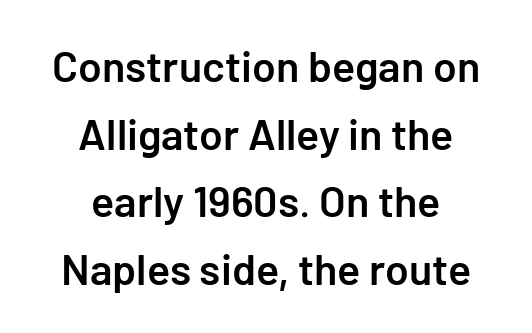
The image shows 43 px semibold sans-serif type, upright; set centered, normal line spacing (1.57x), normal letter spacing, not underlined; low stroke contrast and a medium x-height.
